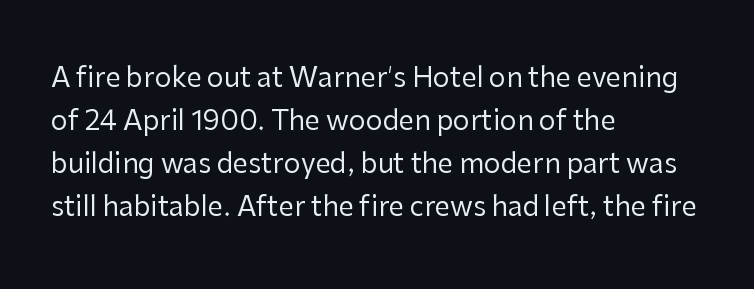
The image shows 27 px text type, upright; set left-aligned, normal line spacing (1.59x), normal letter spacing, not underlined.
